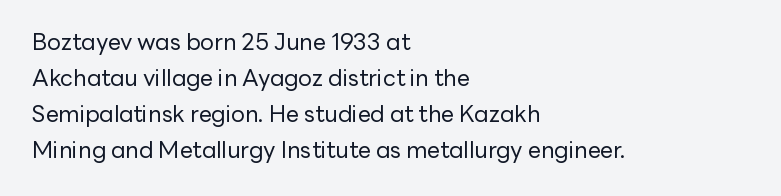
Q: Is the text bold? A: No.
Q: Is the text italic (slanted)? A: No, it is upright.
Q: Is the text underlined? A: No.
Q: How is the paragraph aligned? A: Left-aligned.
Q: Is the spacing between letters normal or unusually wide? A: Normal.
Q: Is the spacing between lines tight, normal or loose? A: Normal.
